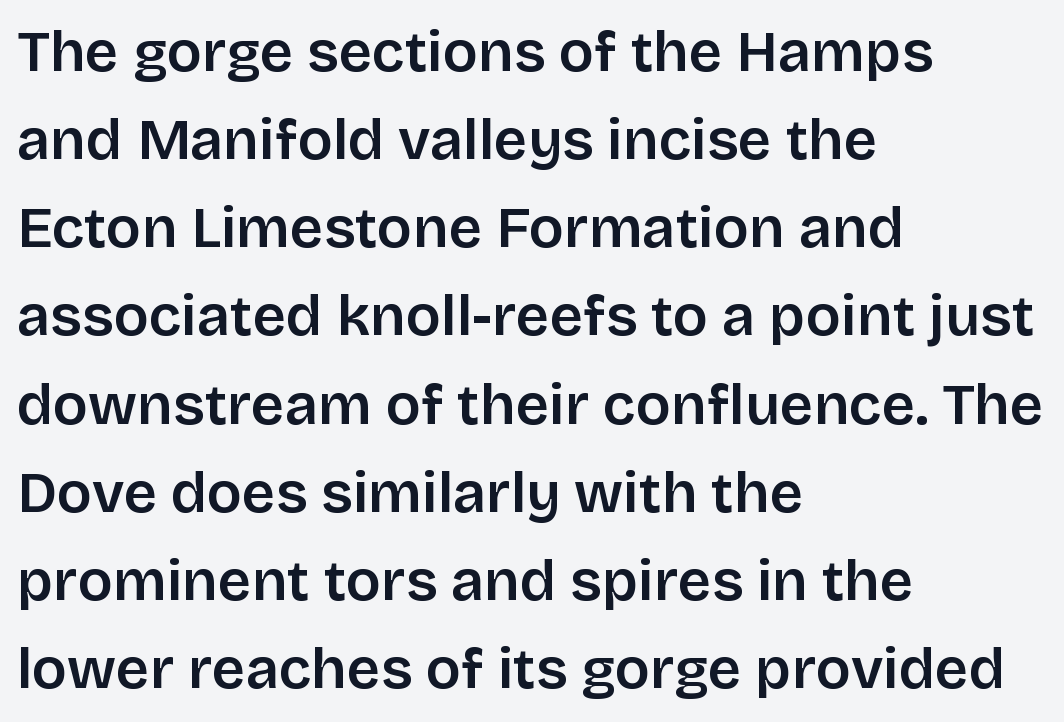
{"serif": "no", "italic": "no", "bold": "semi", "weight": "semibold", "width": "normal", "stroke_contrast": "low", "x_height": "large", "monospaced": "no", "underline": "no", "align": "left", "line_spacing": "normal", "line_spacing_ratio": 1.52, "letter_spacing": "normal", "letter_spacing_em": 0.0, "glyph_px": 58}
